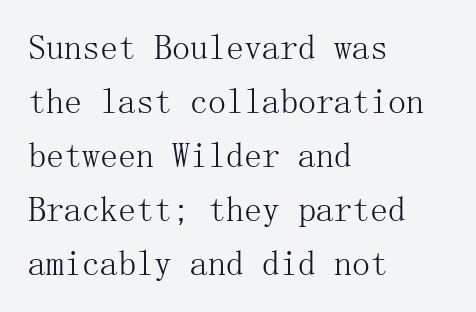
Q: Is the text bold? A: No.
Q: Is the text italic (slanted)? A: No, it is upright.
Q: Is the typeface a serif or a sans-serif typeface? A: Serif.
Q: Is the text underlined? A: No.
Q: How is the paragraph aligned? A: Left-aligned.
Q: Is the spacing between letters normal or unusually wide? A: Normal.
Q: Is the spacing between lines tight, normal or loose? A: Normal.
Q: Width (condensed, normal, or wide)? A: Normal.
Q: Stroke contrast? A: Medium.
Q: x-height? A: Medium.
